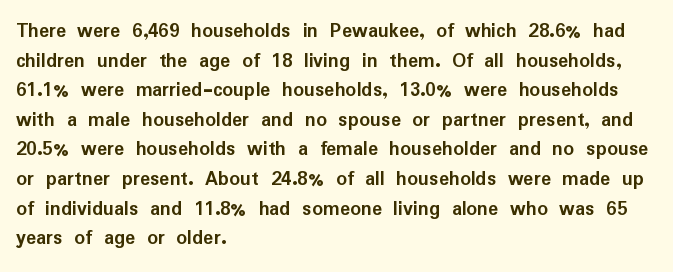
Q: Is the text bold? A: Yes.
Q: Is the text italic (slanted)? A: No, it is upright.
Q: Is the text underlined? A: No.
Q: How is the paragraph aligned? A: Left-aligned.
Q: Is the spacing between letters normal or unusually wide? A: Normal.
Q: Is the spacing between lines tight, normal or loose? A: Normal.
